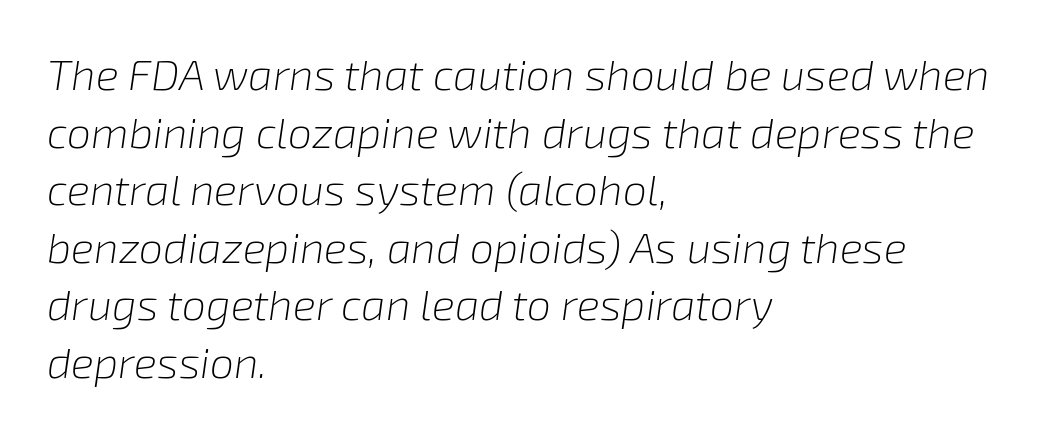
Proportional: the letters do not fall into vertical columns. Counters stay open thanks to moderate or lighter strokes. A normal amount of white space separates one row of letters from the next. Has an underline been added? It has not. Emphasis-style slanted type is in use.
